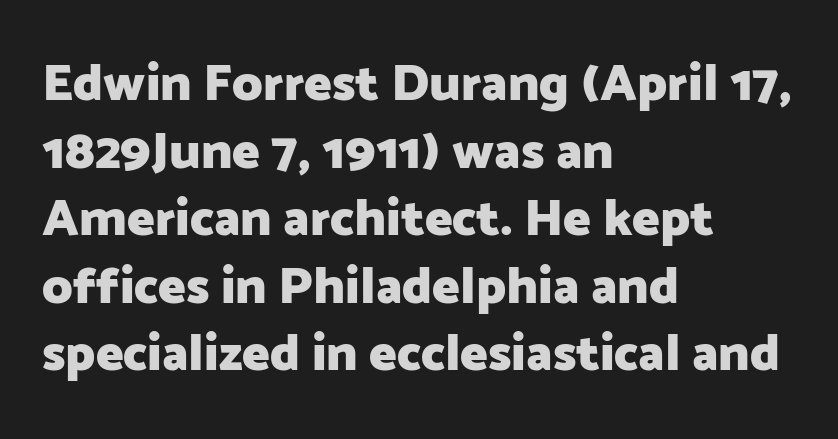
In terms of weight, the rendering is a true, heavy bold. Does the lettering tilt? It doesn't — this is upright. Evenly set lines give the paragraph a standard silhouette. Note: no serifs on the glyphs. Does the copy run flush right? No — it runs flush left. Descender tails drop into unmarked territory.
